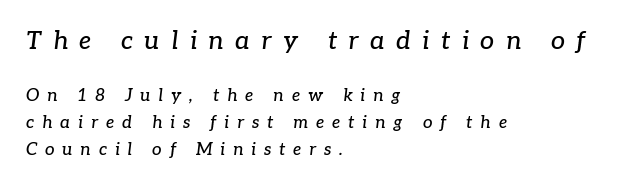
{"italic": "yes", "lean": "right", "slant_degrees": 7, "underline": "no", "align": "left", "line_spacing": "normal", "line_spacing_ratio": 1.58, "letter_spacing": "wide", "letter_spacing_em": 0.46, "larger_block": "first", "size_ratio": 1.47, "glyph_px": 25}
